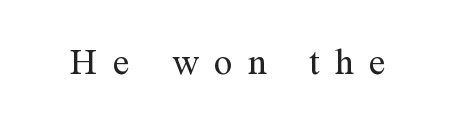
Is the type heavy? It reads as light-to-regular instead. Every character sits straight up, as roman type does. Spacing verdict: proportional, widths tailored to each character. Here the glyphs are tracked loosely, breaking word shapes into spaced letters.
